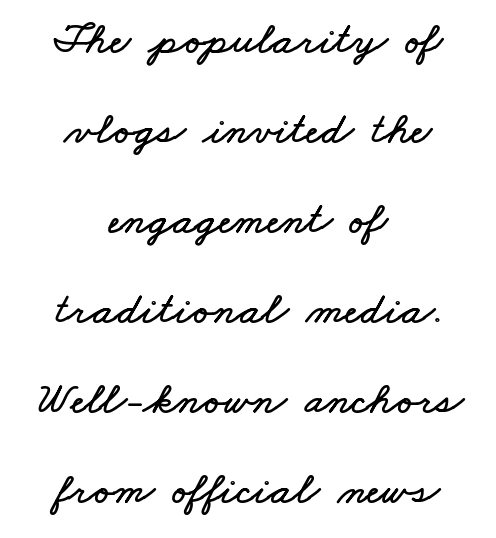
The image shows 45 px wide type; set centered, loose line spacing (2.0x), normal letter spacing, not underlined; low stroke contrast and a small x-height.
